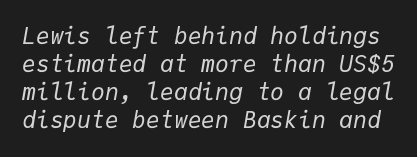
Inter-character spacing is left at the font's built-in metrics. The rendering applies a slant to the glyphs. Letters have the restrained weight of plain body copy at most. Descenders are the only things crossing below the line.
